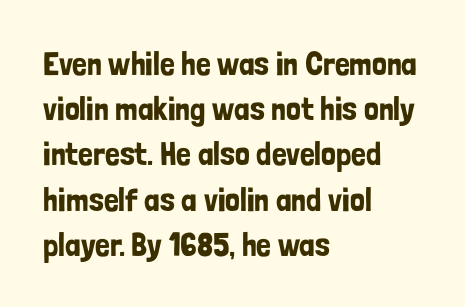
Q: Is the text italic (slanted)? A: No, it is upright.
Q: Is the typeface a serif or a sans-serif typeface? A: Sans-serif.
Q: Is the text underlined? A: No.
Q: How is the paragraph aligned? A: Left-aligned.
Q: Is the spacing between letters normal or unusually wide? A: Normal.
Q: Is the spacing between lines tight, normal or loose? A: Normal.
Q: Width (condensed, normal, or wide)? A: Condensed.
Q: Stroke contrast? A: Low.
Q: x-height? A: Medium.
Q: Monospaced? A: No.
